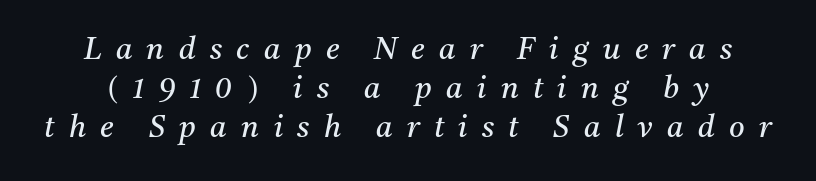
Q: Is the text bold? A: No.
Q: Is the text italic (slanted)? A: Yes, it leans right by about 11 degrees.
Q: Is the typeface a serif or a sans-serif typeface? A: Serif.
Q: Is the text underlined? A: No.
Q: Is the spacing between letters normal or unusually wide? A: Unusually wide.
Q: Is the spacing between lines tight, normal or loose? A: Normal.
Q: Width (condensed, normal, or wide)? A: Normal.
Q: Stroke contrast? A: Medium.
Q: x-height? A: Medium.
Q: Monospaced? A: No.
